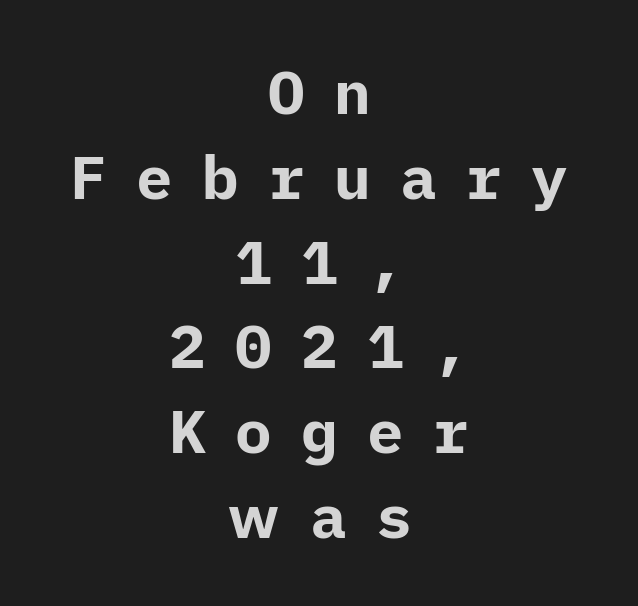
Pretty heavy lettering here — definitely bold. These lines are composed in type without serifs. No italicization has been applied; the sample stays upright. Underlining? Definitely not there.
